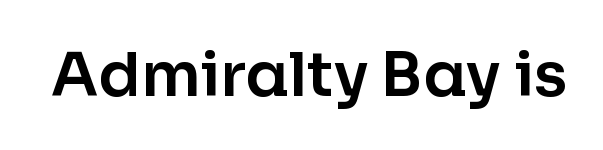
The image shows 61 px sans-serif type, upright; set normal letter spacing, not underlined; low stroke contrast and a medium x-height.
